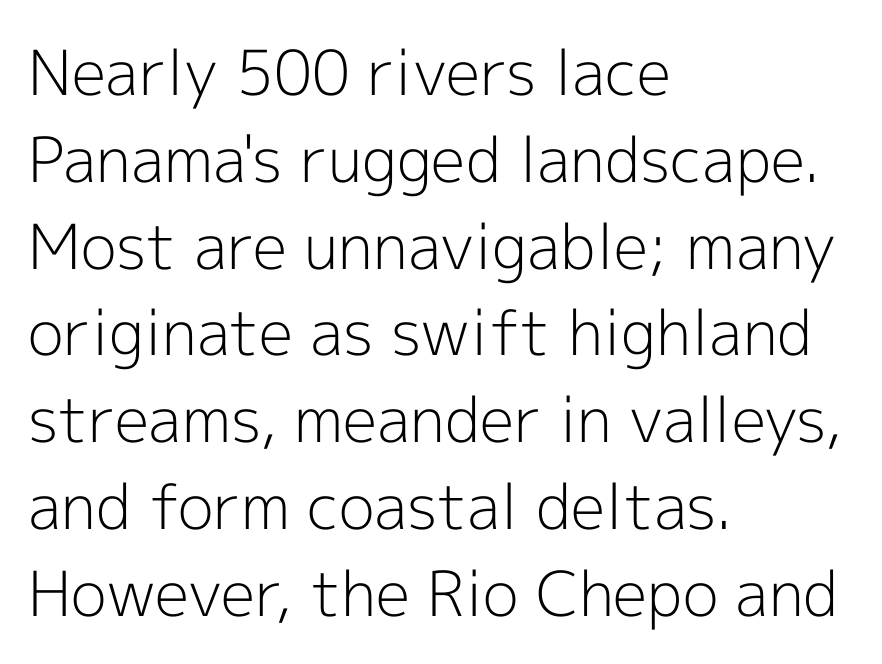
{"serif": "no", "italic": "no", "bold": "no", "weight": "light", "width": "normal", "x_height": "medium", "monospaced": "no", "underline": "no", "align": "left", "line_spacing": "normal", "line_spacing_ratio": 1.4, "letter_spacing": "normal", "letter_spacing_em": 0.0, "glyph_px": 62}
